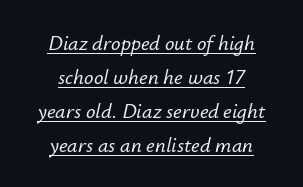
Q: Is the text italic (slanted)? A: Yes, it leans right by about 12 degrees.
Q: Is the text underlined? A: Yes.
Q: How is the paragraph aligned? A: Centered.
Q: Is the spacing between letters normal or unusually wide? A: Normal.
Q: Is the spacing between lines tight, normal or loose? A: Normal.
